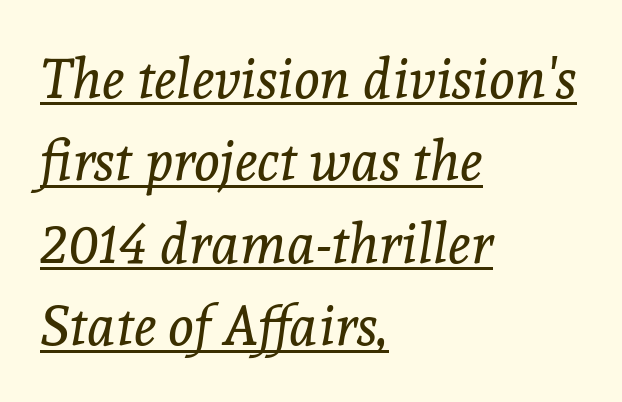
Is there an underline? Yes — a line sits under the letters. Caption: standard tracking, unaltered. Horizontal bands of white between lines are of average thickness. This sample uses a serif face. Italic? Definitely — the glyphs are oblique. Vertical stems look standard width or narrower in stroke.
